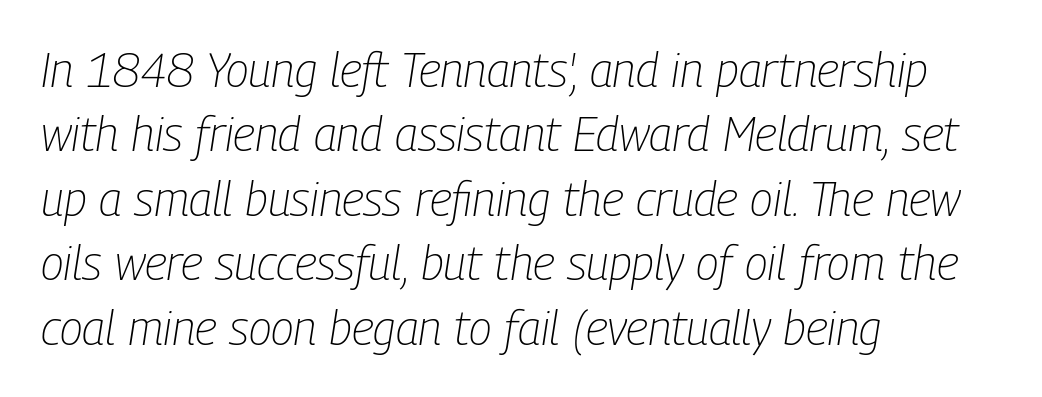
{"italic": "yes", "lean": "right", "slant_degrees": 9, "bold": "no", "weight": "light", "width": "condensed", "stroke_contrast": "low", "x_height": "medium", "monospaced": "no", "underline": "no", "align": "left", "line_spacing": "normal", "line_spacing_ratio": 1.37, "letter_spacing": "normal", "letter_spacing_em": 0.0, "glyph_px": 47}
